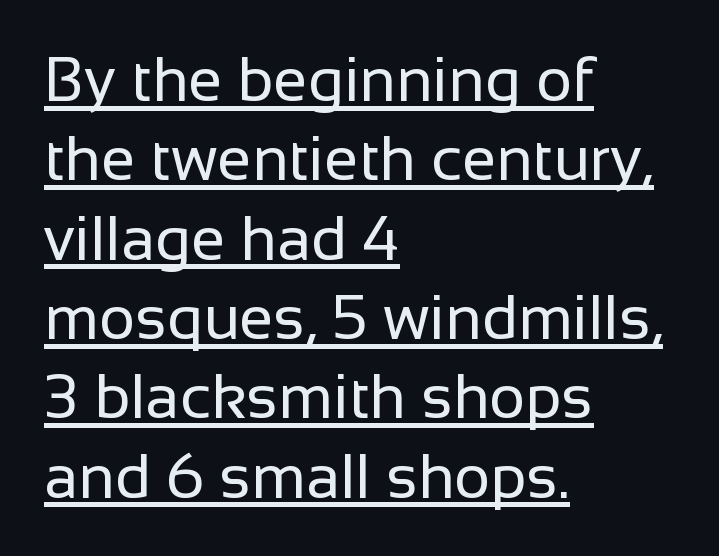
Q: Is the text bold? A: No.
Q: Is the text italic (slanted)? A: No, it is upright.
Q: Is the typeface a serif or a sans-serif typeface? A: Sans-serif.
Q: Is the text underlined? A: Yes.
Q: How is the paragraph aligned? A: Left-aligned.
Q: Is the spacing between letters normal or unusually wide? A: Normal.
Q: Is the spacing between lines tight, normal or loose? A: Normal.
Q: Width (condensed, normal, or wide)? A: Normal.
Q: Stroke contrast? A: Low.
Q: x-height? A: Medium.
Q: Monospaced? A: No.
